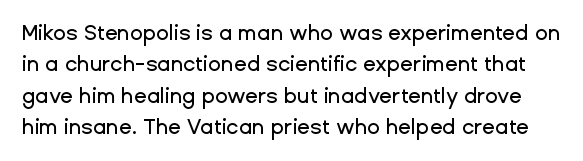
Upright lettering throughout. Does the leading feel generous? No, just average. Honestly, there is no underline to notice here at all. This sample uses plain, unmodified letter spacing.
